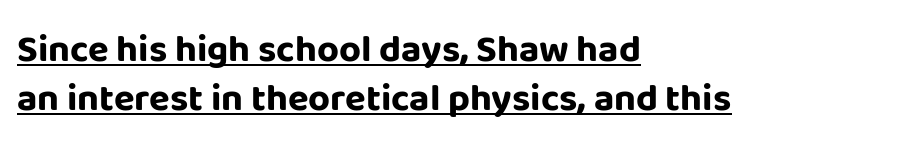
{"serif": "no", "italic": "no", "bold": "yes", "weight": "bold", "width": "normal", "stroke_contrast": "low", "x_height": "large", "monospaced": "no", "underline": "yes", "align": "left", "line_spacing": "normal", "line_spacing_ratio": 1.29, "letter_spacing": "normal", "letter_spacing_em": 0.0, "glyph_px": 38}
